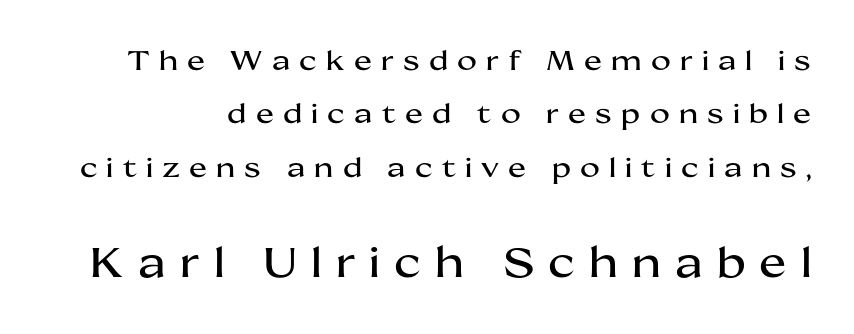
The image shows 41 px wide type, upright; set loose line spacing (1.98x), unusually wide letter spacing (+0.34 em), not underlined; the second (bottom) block is 1.52x larger; medium stroke contrast and a medium x-height.
